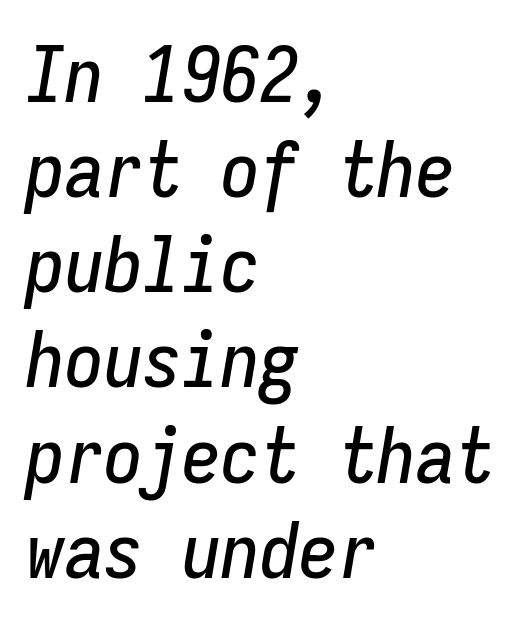
Q: Is the text italic (slanted)? A: Yes, it leans right by about 9 degrees.
Q: Is the text underlined? A: No.
Q: How is the paragraph aligned? A: Left-aligned.
Q: Is the spacing between letters normal or unusually wide? A: Normal.
Q: Width (condensed, normal, or wide)? A: Condensed.
Q: Stroke contrast? A: Low.
Q: x-height? A: Medium.
Q: Monospaced? A: Yes.
